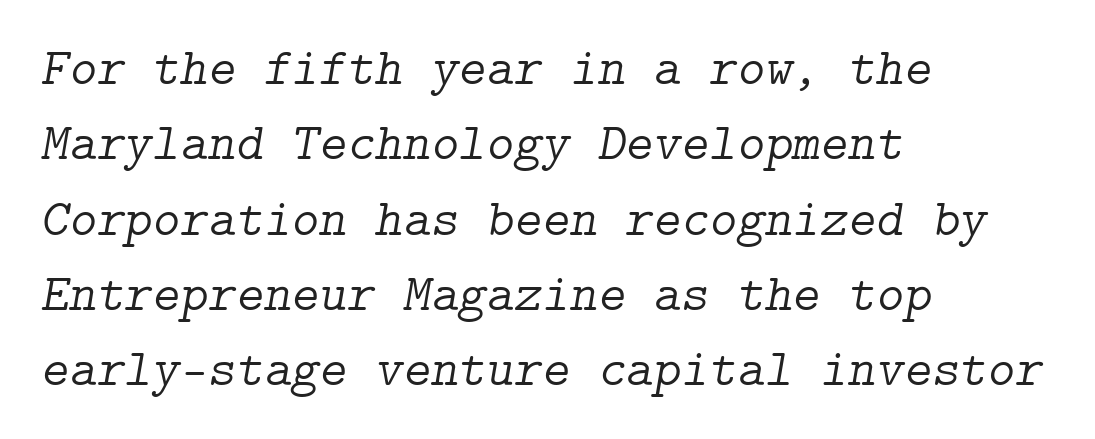
Q: Is the text bold? A: No.
Q: Is the text italic (slanted)? A: Yes, it leans right by about 9 degrees.
Q: Is the typeface a serif or a sans-serif typeface? A: Serif.
Q: Is the text underlined? A: No.
Q: How is the paragraph aligned? A: Left-aligned.
Q: Is the spacing between letters normal or unusually wide? A: Normal.
Q: Is the spacing between lines tight, normal or loose? A: Normal.
Q: Width (condensed, normal, or wide)? A: Normal.
Q: Stroke contrast? A: Low.
Q: x-height? A: Medium.
